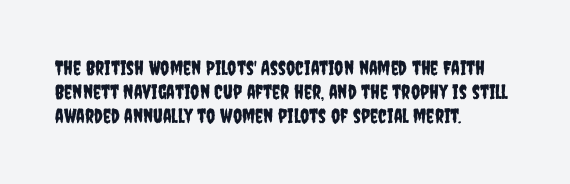
Q: Is the text italic (slanted)? A: No, it is upright.
Q: Is the text underlined? A: No.
Q: How is the paragraph aligned? A: Left-aligned.
Q: Is the spacing between letters normal or unusually wide? A: Normal.
